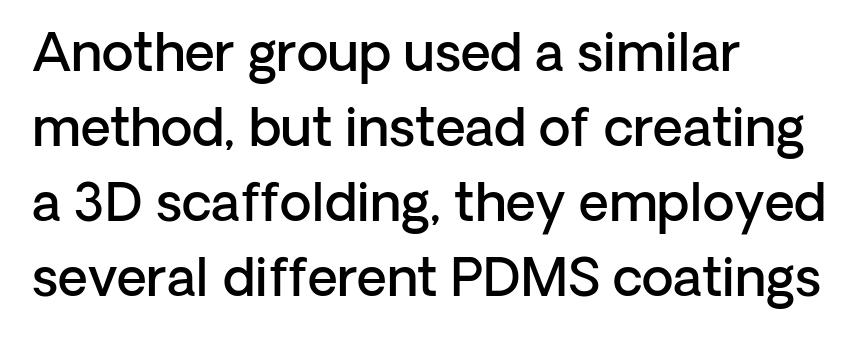
{"serif": "no", "italic": "no", "bold": "semi", "weight": "semibold", "width": "normal", "stroke_contrast": "low", "x_height": "medium", "monospaced": "no", "underline": "no", "align": "left", "line_spacing": "normal", "line_spacing_ratio": 1.44, "letter_spacing": "normal", "letter_spacing_em": 0.0, "glyph_px": 52}
